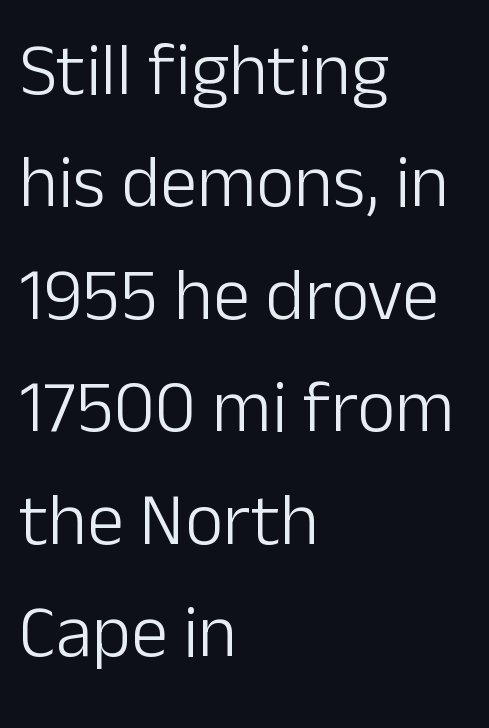
The image shows 74 px light sans-serif type, upright; set left-aligned, normal line spacing (1.52x), normal letter spacing, not underlined; low stroke contrast and a medium x-height.
